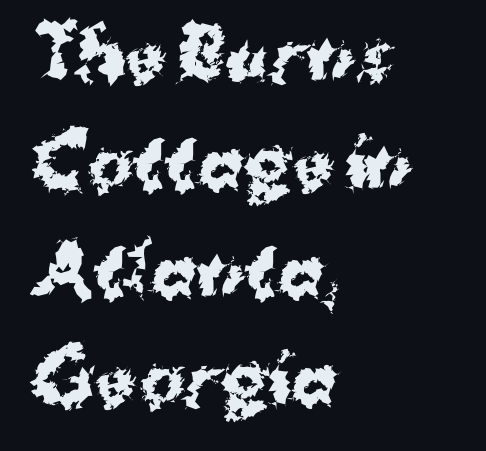
The image shows 68 px bold sans-serif type; set left-aligned, normal line spacing (1.59x), normal letter spacing, not underlined; medium stroke contrast and a medium x-height.
